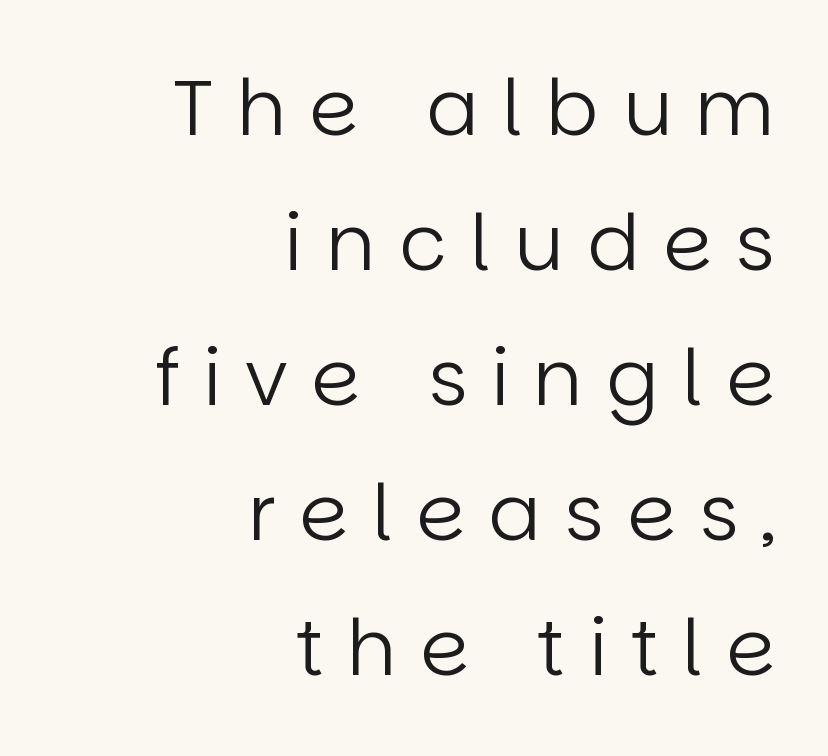
Q: Is the text bold? A: No.
Q: Is the text italic (slanted)? A: No, it is upright.
Q: Is the typeface a serif or a sans-serif typeface? A: Sans-serif.
Q: Is the text underlined? A: No.
Q: How is the paragraph aligned? A: Right-aligned.
Q: Is the spacing between letters normal or unusually wide? A: Unusually wide.
Q: Width (condensed, normal, or wide)? A: Normal.
Q: Stroke contrast? A: Low.
Q: x-height? A: Large.
Q: Monospaced? A: No.
